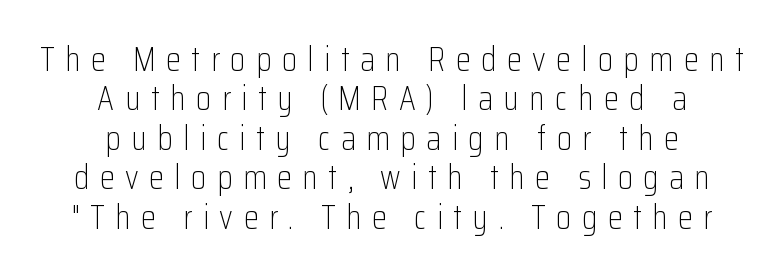
The image shows 34 px light, condensed sans-serif type, upright; set centered, line spacing 1.16x, unusually wide letter spacing (+0.31 em), not underlined; low stroke contrast and a medium x-height.
